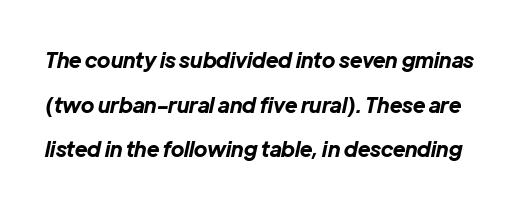
Q: Is the text bold? A: Yes.
Q: Is the text italic (slanted)? A: Yes, it leans right by about 12 degrees.
Q: Is the text underlined? A: No.
Q: Is the spacing between letters normal or unusually wide? A: Normal.
Q: Is the spacing between lines tight, normal or loose? A: Loose.
